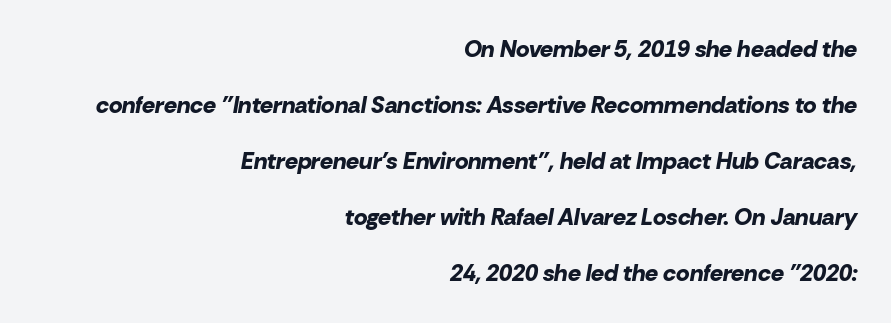
Q: Is the text bold? A: Yes.
Q: Is the text italic (slanted)? A: Yes, it leans right by about 10 degrees.
Q: Is the text underlined? A: No.
Q: How is the paragraph aligned? A: Right-aligned.
Q: Is the spacing between letters normal or unusually wide? A: Normal.
Q: Is the spacing between lines tight, normal or loose? A: Loose.
